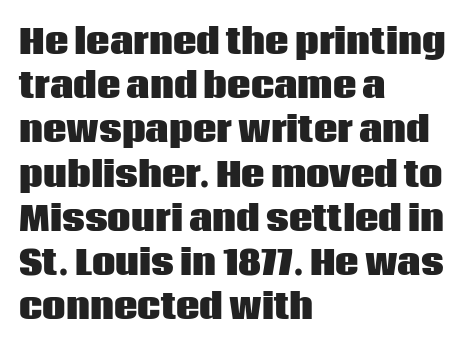
Is there any slant? The stems are plumb. This is heavy type, rendered in bold. Visually the block forms a straight wall on the left and a jagged coastline on the right. The gaps between neighbouring characters are ordinary and unremarkable. This sample keeps an unexceptional amount of space between lines. Looks like regular typesetting: each glyph gets only the width it needs.
